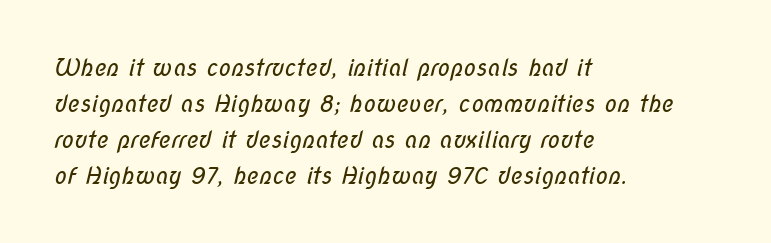
Q: Is the text bold? A: No.
Q: Is the text underlined? A: No.
Q: How is the paragraph aligned? A: Left-aligned.
Q: Is the spacing between letters normal or unusually wide? A: Normal.
Q: Is the spacing between lines tight, normal or loose? A: Normal.
